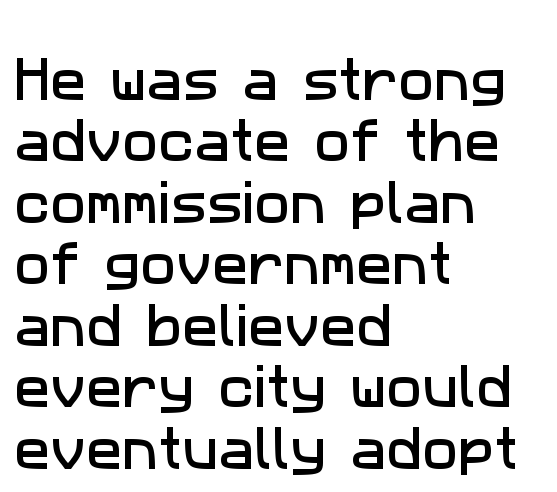
{"serif": "no", "width": "normal", "stroke_contrast": "low", "x_height": "medium", "monospaced": "no", "underline": "no", "align": "left", "line_spacing": "normal", "line_spacing_ratio": 1.28, "letter_spacing": "normal", "letter_spacing_em": 0.0, "glyph_px": 48}
